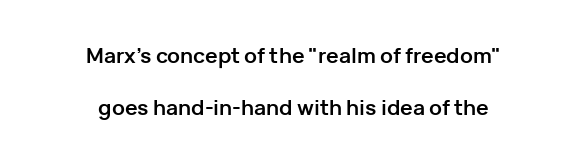
Q: Is the text bold? A: Yes.
Q: Is the text italic (slanted)? A: No, it is upright.
Q: Is the text underlined? A: No.
Q: How is the paragraph aligned? A: Centered.
Q: Is the spacing between letters normal or unusually wide? A: Normal.
Q: Is the spacing between lines tight, normal or loose? A: Loose.
